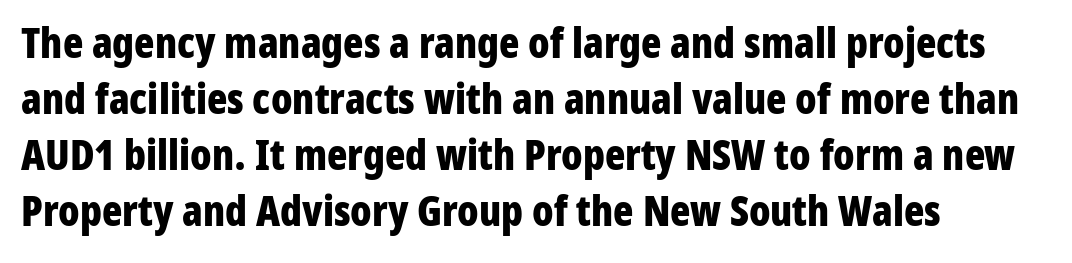
Plain, unruled lines of type. The lines sit at an ordinary, default distance from one another. Line starts are locked; line ends wander. Unlike italic type, these characters show no tilt at all. Nothing unusual about the tracking: characters are spaced as the font intends.
